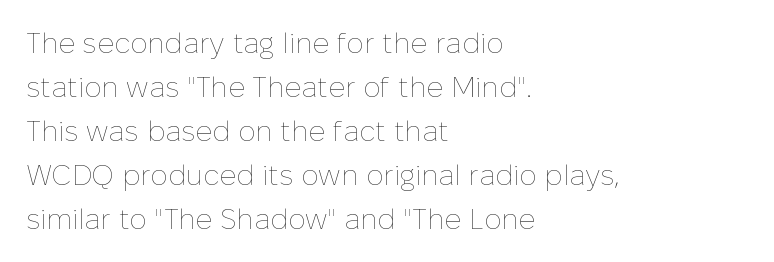
The rendering uses a moderate line-height, typical for paragraphs. In terms of letterspacing, this is plain default setting. Nothing heavy about these letters — not bold at all. Casual observation: everything's shoved over to the left. The specimen omits any rule beneath the text block's lines. The axis of the letterforms is exactly vertical.
